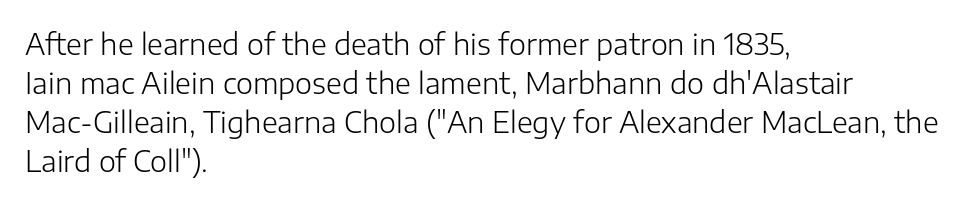
Q: Is the text bold? A: No.
Q: Is the text italic (slanted)? A: No, it is upright.
Q: Is the typeface a serif or a sans-serif typeface? A: Sans-serif.
Q: Is the text underlined? A: No.
Q: How is the paragraph aligned? A: Left-aligned.
Q: Is the spacing between letters normal or unusually wide? A: Normal.
Q: Is the spacing between lines tight, normal or loose? A: Normal.
Q: Width (condensed, normal, or wide)? A: Normal.
Q: Stroke contrast? A: Low.
Q: x-height? A: Medium.
Q: Monospaced? A: No.
